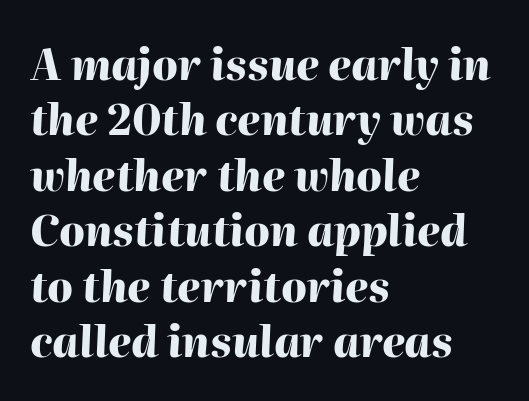
Q: Is the text bold? A: Yes.
Q: Is the text italic (slanted)? A: Yes, it leans right by about 2 degrees.
Q: Is the text underlined? A: No.
Q: How is the paragraph aligned? A: Left-aligned.
Q: Is the spacing between letters normal or unusually wide? A: Normal.
Q: Is the spacing between lines tight, normal or loose? A: Normal.
Q: Width (condensed, normal, or wide)? A: Normal.
Q: Stroke contrast? A: High.
Q: x-height? A: Medium.
Q: Monospaced? A: No.
